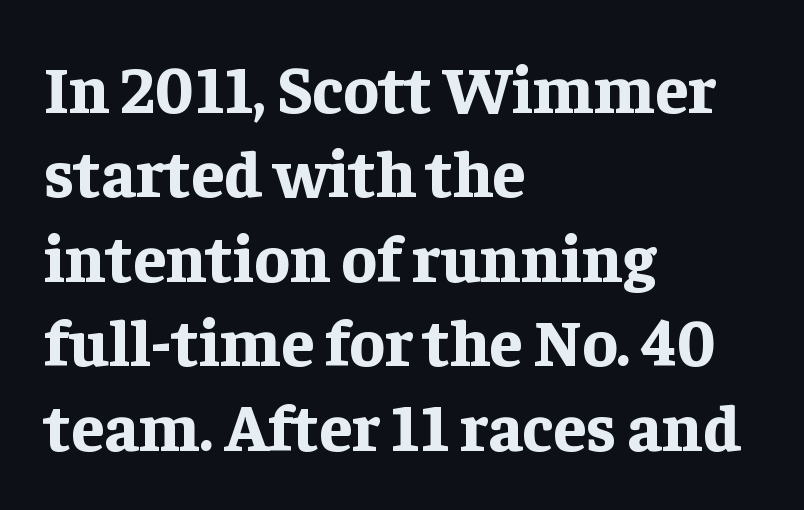
{"serif": "yes", "italic": "no", "bold": "yes", "weight": "bold", "width": "normal", "stroke_contrast": "low", "x_height": "medium", "monospaced": "no", "underline": "no", "align": "left", "line_spacing": "normal", "line_spacing_ratio": 1.28, "letter_spacing": "normal", "letter_spacing_em": 0.0, "glyph_px": 66}
